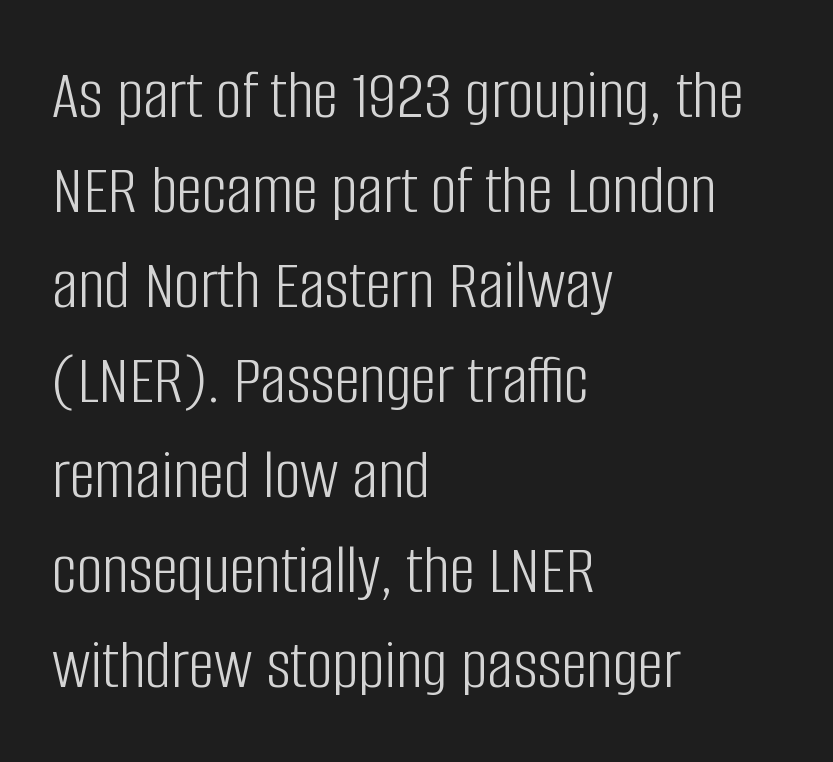
The passage shown is not underscored anywhere. Unlike italic type, these characters show no tilt at all. Default kerning and tracking; the words read as compact shapes. Spacing verdict: proportional, widths tailored to each character.
